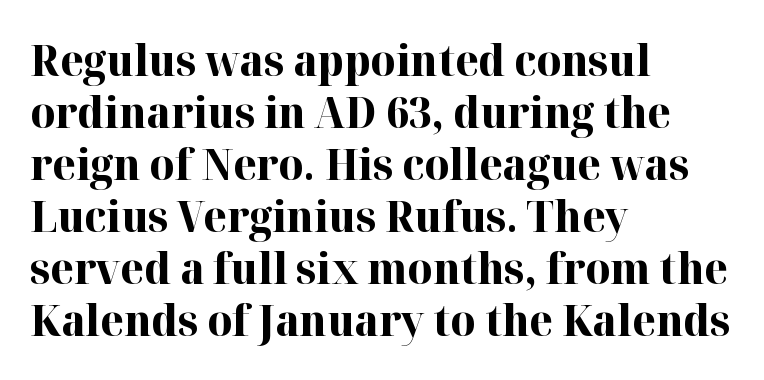
Q: Is the text bold? A: Yes.
Q: Is the text italic (slanted)? A: No, it is upright.
Q: Is the typeface a serif or a sans-serif typeface? A: Serif.
Q: Is the text underlined? A: No.
Q: How is the paragraph aligned? A: Left-aligned.
Q: Is the spacing between letters normal or unusually wide? A: Normal.
Q: Width (condensed, normal, or wide)? A: Normal.
Q: Stroke contrast? A: High.
Q: x-height? A: Medium.
Q: Monospaced? A: No.
